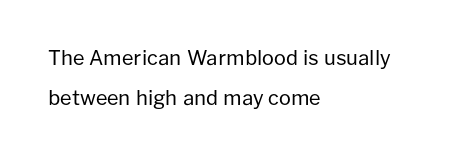
What stands out about the letter spacing? Nothing — it is the standard amount. Quick note: underline off. Regarding leading, the lines here are spaced well apart. Does the copy run flush right? No — it runs flush left. Does the lettering tilt? It doesn't — this is upright.
